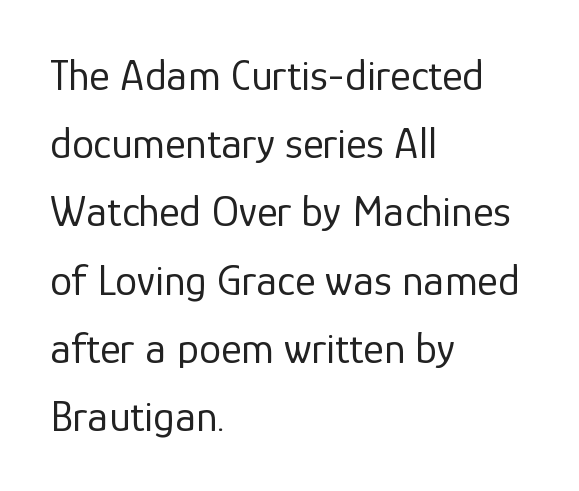
{"serif": "no", "italic": "no", "bold": "no", "weight": "regular", "width": "normal", "stroke_contrast": "low", "x_height": "medium", "monospaced": "no", "underline": "no", "align": "left", "line_spacing": "normal", "line_spacing_ratio": 1.55, "letter_spacing": "normal", "letter_spacing_em": 0.0, "glyph_px": 44}
